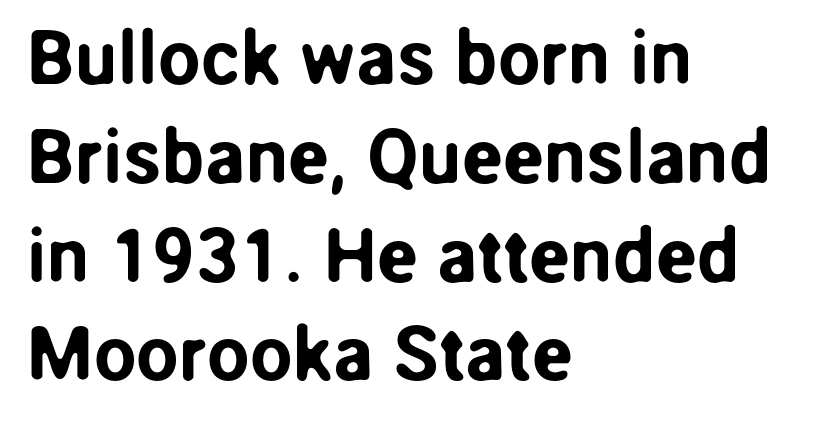
Underlining? Definitely not there. Letter spacing: default. Whoever set this chose a conventional vertical rhythm. Are there feet on the stems? There aren't — it's a sans. Characters remain perfectly vertical along every line.
